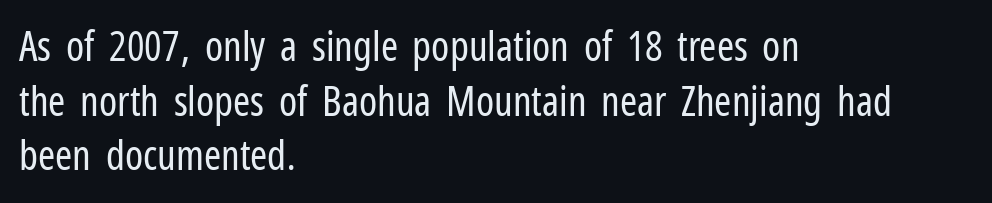
The image shows 41 px regular-weight, condensed sans-serif type, upright; set left-aligned, normal line spacing (1.33x), normal letter spacing, not underlined; low stroke contrast and a medium x-height.
